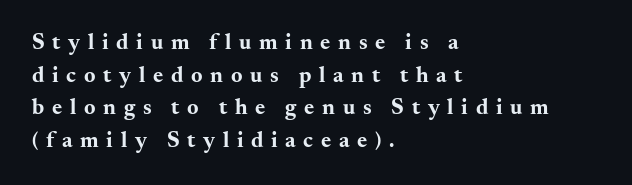
Q: Is the text bold? A: Yes.
Q: Is the text italic (slanted)? A: No, it is upright.
Q: Is the text underlined? A: No.
Q: How is the paragraph aligned? A: Left-aligned.
Q: Is the spacing between letters normal or unusually wide? A: Unusually wide.
Q: Is the spacing between lines tight, normal or loose? A: Normal.
